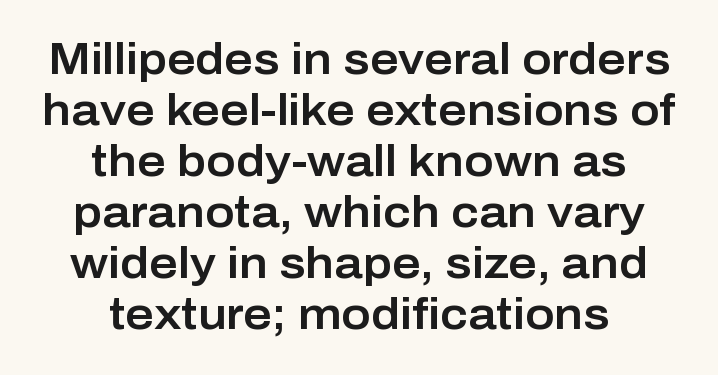
{"serif": "no", "italic": "no", "width": "normal", "stroke_contrast": "low", "x_height": "medium", "monospaced": "no", "underline": "no", "align": "center", "line_spacing_ratio": 1.16, "letter_spacing": "normal", "letter_spacing_em": 0.0, "glyph_px": 44}
